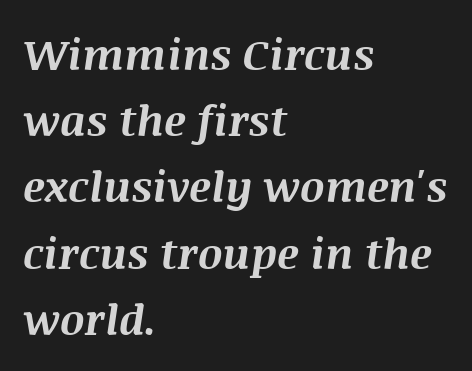
Q: Is the text bold? A: Yes.
Q: Is the text italic (slanted)? A: Yes, it leans right by about 8 degrees.
Q: Is the text underlined? A: No.
Q: How is the paragraph aligned? A: Left-aligned.
Q: Is the spacing between letters normal or unusually wide? A: Normal.
Q: Is the spacing between lines tight, normal or loose? A: Normal.
Q: Width (condensed, normal, or wide)? A: Normal.
Q: Stroke contrast? A: Medium.
Q: x-height? A: Large.
Q: Monospaced? A: No.
